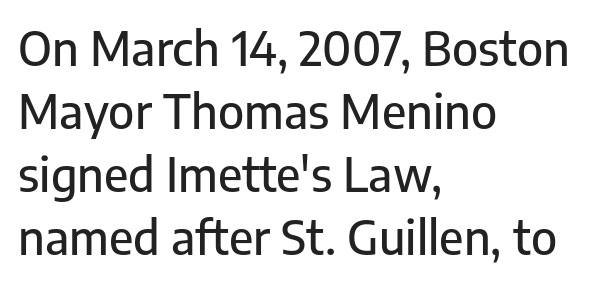
Q: Is the text italic (slanted)? A: No, it is upright.
Q: Is the typeface a serif or a sans-serif typeface? A: Sans-serif.
Q: Is the text underlined? A: No.
Q: How is the paragraph aligned? A: Left-aligned.
Q: Is the spacing between letters normal or unusually wide? A: Normal.
Q: Is the spacing between lines tight, normal or loose? A: Normal.
Q: Width (condensed, normal, or wide)? A: Normal.
Q: Stroke contrast? A: Low.
Q: x-height? A: Medium.
Q: Monospaced? A: No.
